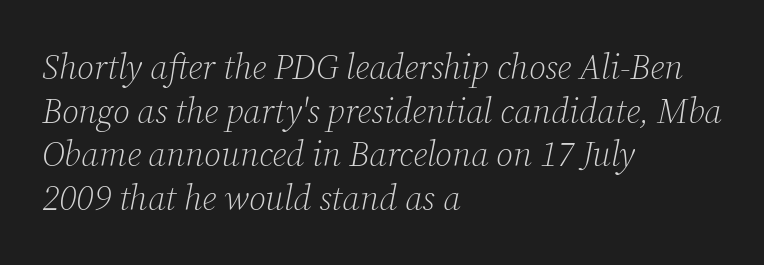
Q: Is the text bold? A: No.
Q: Is the text italic (slanted)? A: Yes, it leans right by about 12 degrees.
Q: Is the typeface a serif or a sans-serif typeface? A: Serif.
Q: Is the text underlined? A: No.
Q: How is the paragraph aligned? A: Left-aligned.
Q: Is the spacing between letters normal or unusually wide? A: Normal.
Q: Is the spacing between lines tight, normal or loose? A: Normal.
Q: Width (condensed, normal, or wide)? A: Normal.
Q: Stroke contrast? A: Low.
Q: x-height? A: Medium.
Q: Monospaced? A: No.
